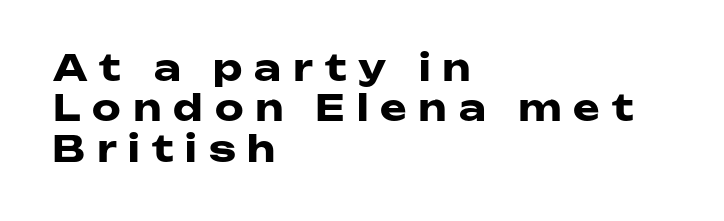
Q: Is the text bold? A: Yes.
Q: Is the text italic (slanted)? A: No, it is upright.
Q: Is the typeface a serif or a sans-serif typeface? A: Sans-serif.
Q: Is the text underlined? A: No.
Q: How is the paragraph aligned? A: Left-aligned.
Q: Is the spacing between letters normal or unusually wide? A: Unusually wide.
Q: Is the spacing between lines tight, normal or loose? A: Tight.
Q: Width (condensed, normal, or wide)? A: Wide.
Q: Stroke contrast? A: Low.
Q: x-height? A: Medium.
Q: Monospaced? A: No.
